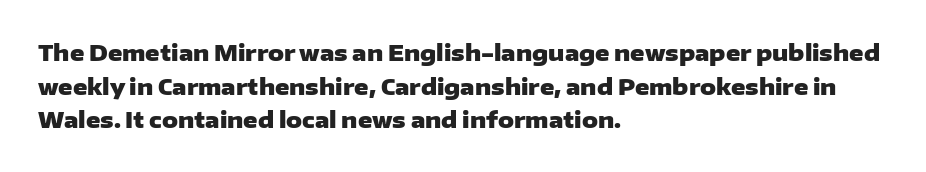
The image shows 22 px bold type, upright; set left-aligned, normal line spacing (1.53x), normal letter spacing, not underlined.
